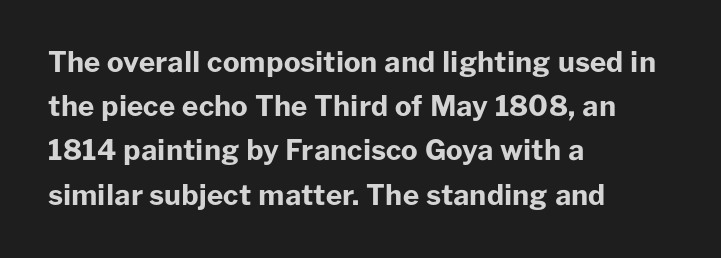
Q: Is the text bold? A: Yes.
Q: Is the text italic (slanted)? A: No, it is upright.
Q: Is the typeface a serif or a sans-serif typeface? A: Sans-serif.
Q: Is the text underlined? A: No.
Q: How is the paragraph aligned? A: Left-aligned.
Q: Is the spacing between letters normal or unusually wide? A: Normal.
Q: Is the spacing between lines tight, normal or loose? A: Normal.
Q: Width (condensed, normal, or wide)? A: Normal.
Q: Stroke contrast? A: Low.
Q: x-height? A: Medium.
Q: Monospaced? A: No.
